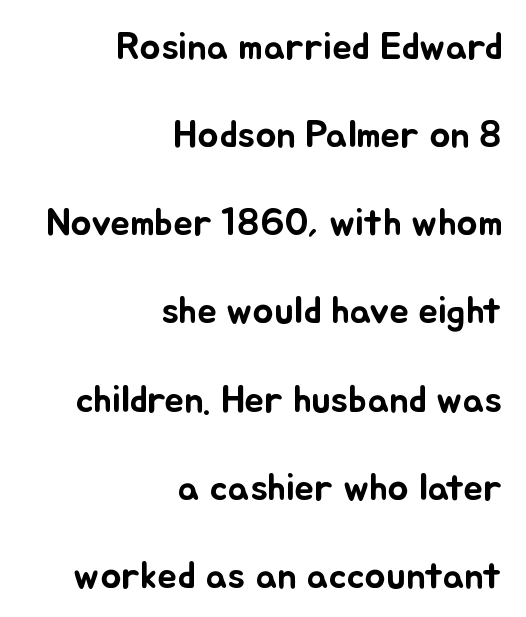
Students, note that the glyphs here touch the page at normal intervals. Think of a printed novel: that variable character pitch is what you see here. The vertical gap from one line to the next is large. Each row of text sits above clean, open space.
